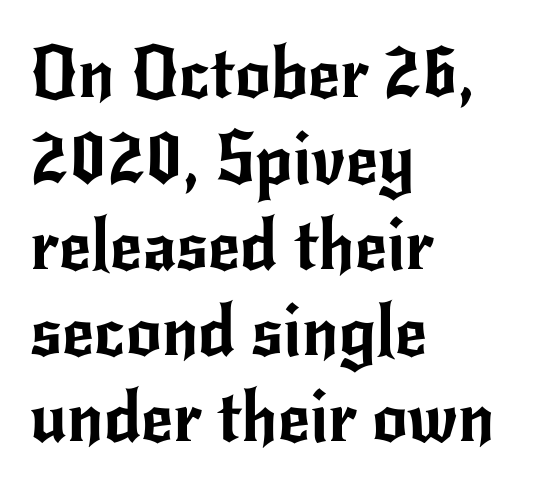
Character widths vary here, with narrow letters taking less room than wide ones. Ordinary non-slanted type is in use. This sample is left-justified, so line endings fall wherever the words run out. Examine the stroke ends and you'll find no serifs. The string is rendered with underlining switched off.
